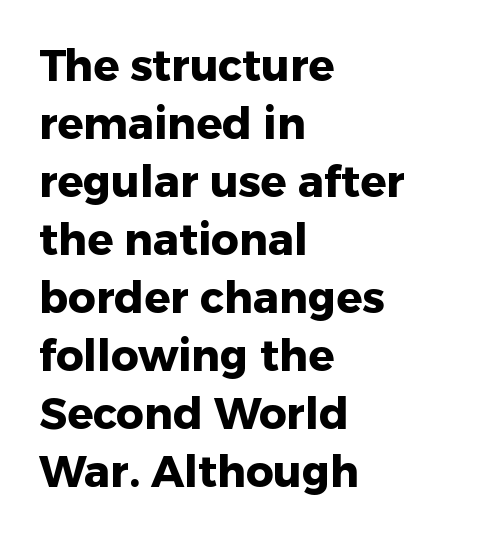
The image shows 43 px heavy sans-serif type, upright; set left-aligned, normal line spacing (1.35x), normal letter spacing, not underlined; low stroke contrast and a medium x-height.
